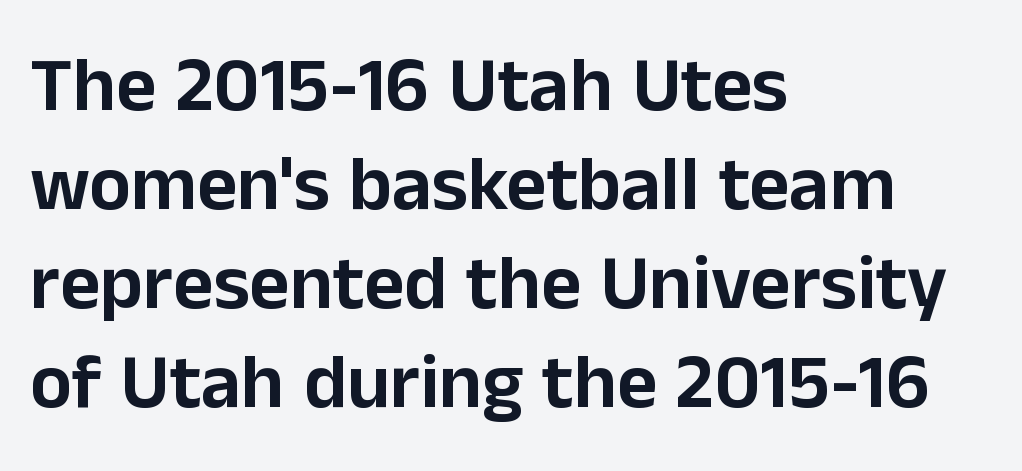
Q: Is the text italic (slanted)? A: No, it is upright.
Q: Is the typeface a serif or a sans-serif typeface? A: Sans-serif.
Q: Is the text underlined? A: No.
Q: How is the paragraph aligned? A: Left-aligned.
Q: Is the spacing between letters normal or unusually wide? A: Normal.
Q: Is the spacing between lines tight, normal or loose? A: Normal.
Q: Width (condensed, normal, or wide)? A: Normal.
Q: Stroke contrast? A: Low.
Q: x-height? A: Medium.
Q: Monospaced? A: No.
